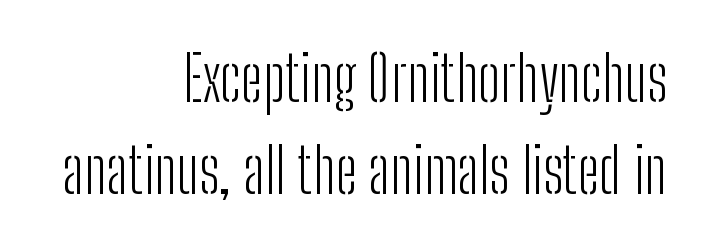
Q: Is the text bold? A: No.
Q: Is the text italic (slanted)? A: No, it is upright.
Q: Is the typeface a serif or a sans-serif typeface? A: Sans-serif.
Q: Is the text underlined? A: No.
Q: How is the paragraph aligned? A: Right-aligned.
Q: Is the spacing between letters normal or unusually wide? A: Normal.
Q: Is the spacing between lines tight, normal or loose? A: Normal.
Q: Width (condensed, normal, or wide)? A: Condensed.
Q: Stroke contrast? A: Low.
Q: x-height? A: Medium.
Q: Monospaced? A: No.
